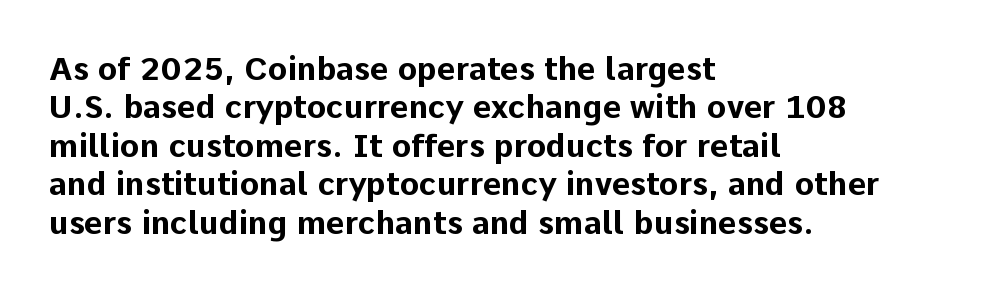
{"serif": "no", "italic": "no", "bold": "yes", "weight": "bold", "width": "normal", "stroke_contrast": "low", "x_height": "medium", "monospaced": "no", "underline": "no", "align": "left", "line_spacing_ratio": 1.2, "letter_spacing": "normal", "letter_spacing_em": 0.0, "glyph_px": 32}
